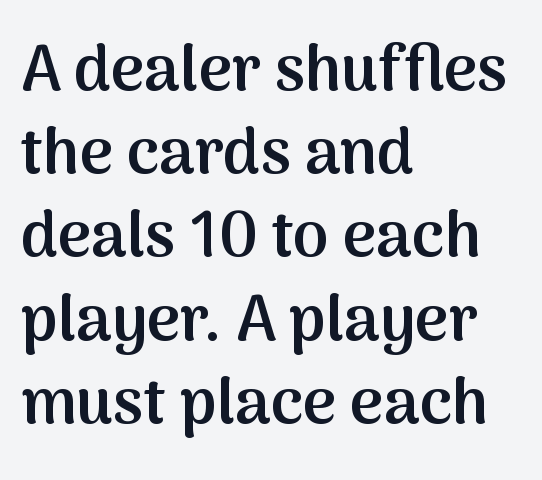
Q: Is the text bold? A: Semi-bold.
Q: Is the text italic (slanted)? A: No, it is upright.
Q: Is the typeface a serif or a sans-serif typeface? A: Sans-serif.
Q: Is the text underlined? A: No.
Q: How is the paragraph aligned? A: Left-aligned.
Q: Is the spacing between letters normal or unusually wide? A: Normal.
Q: Is the spacing between lines tight, normal or loose? A: Normal.
Q: Width (condensed, normal, or wide)? A: Normal.
Q: Stroke contrast? A: Medium.
Q: x-height? A: Medium.
Q: Monospaced? A: No.
